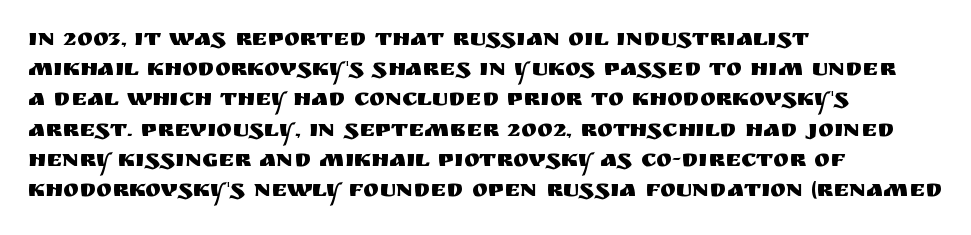
Leading: standard. Ascenders rise straight up at ninety degrees. The text block is weighted toward the left margin, trailing off unevenly rightward. Default kerning and tracking; the words read as compact shapes. Underlining? Definitely not there.
